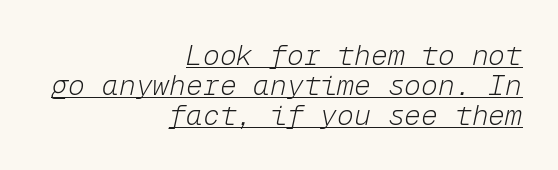
The image shows 28 px light type, italic (leaning right), monospaced; set right-aligned, tight line spacing (1.07x), normal letter spacing, underlined; low stroke contrast and a medium x-height.
